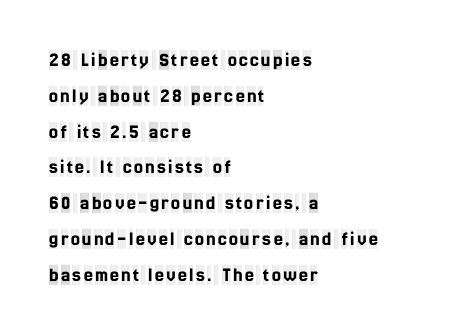
Q: Is the text italic (slanted)? A: No, it is upright.
Q: Is the text underlined? A: No.
Q: How is the paragraph aligned? A: Left-aligned.
